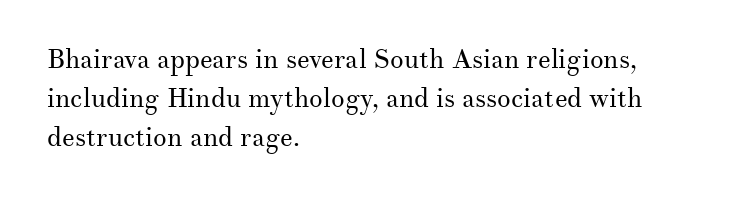
The image shows 27 px text type, upright; set left-aligned, normal line spacing (1.45x), normal letter spacing, not underlined.
